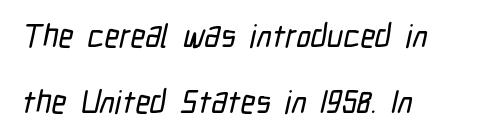
Unlike a traditional serif, this face leaves its strokes unadorned. Tracking value appears to be zero — textbook default spacing. Visually the block forms a straight wall on the left and a jagged coastline on the right. Rule under the text: the space is simply empty.
